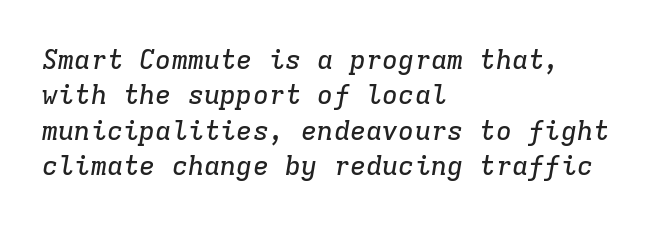
{"italic": "yes", "lean": "right", "slant_degrees": 9, "underline": "no", "align": "left", "line_spacing": "normal", "line_spacing_ratio": 1.31, "letter_spacing": "normal", "letter_spacing_em": 0.0, "glyph_px": 27}
